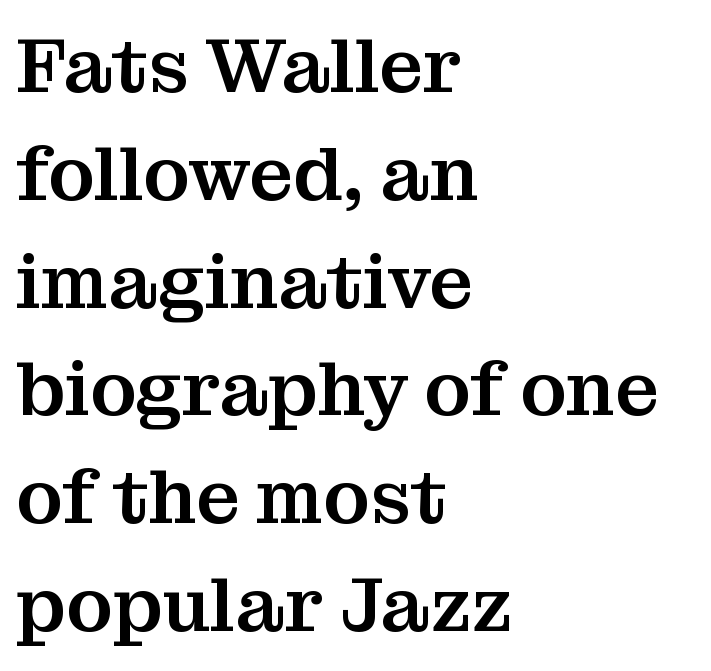
Spacing verdict: proportional, widths tailored to each character. Quick note: underline off. You could call the tracking neutral — neither tight nor loose. Designer's note — italics off, roman on. The lines are quadded left.
